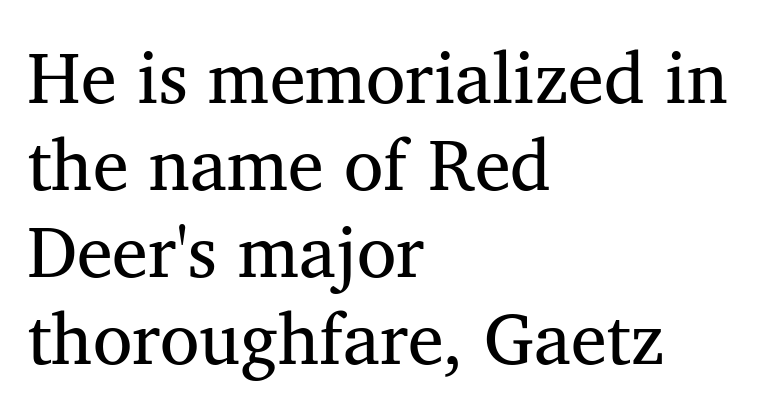
Q: Is the text bold? A: No.
Q: Is the text italic (slanted)? A: No, it is upright.
Q: Is the typeface a serif or a sans-serif typeface? A: Serif.
Q: Is the text underlined? A: No.
Q: How is the paragraph aligned? A: Left-aligned.
Q: Is the spacing between letters normal or unusually wide? A: Normal.
Q: Width (condensed, normal, or wide)? A: Normal.
Q: Stroke contrast? A: Medium.
Q: x-height? A: Medium.
Q: Monospaced? A: No.
